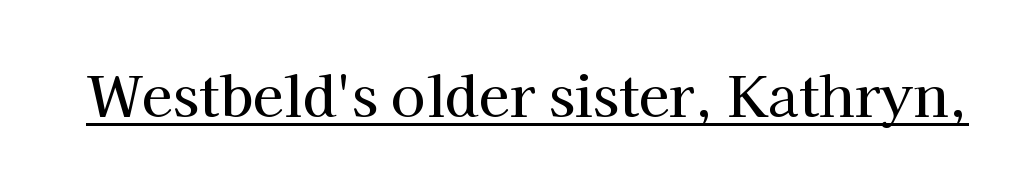
No extra tracking has been applied to these lines. Looks like regular typesetting: each glyph gets only the width it needs. Italic: no, the glyphs are upright roman. This sample uses a serif face. The rendered words wear a rule along their underside.
